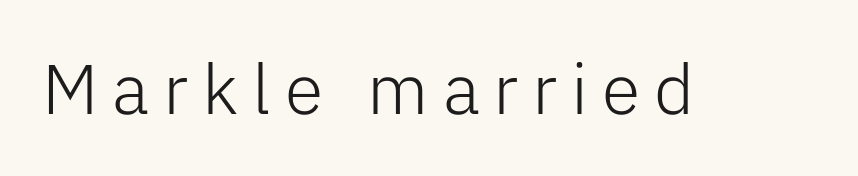
The image shows 70 px light sans-serif type, upright; set unusually wide letter spacing (+0.2 em), not underlined; low stroke contrast and a medium x-height.
